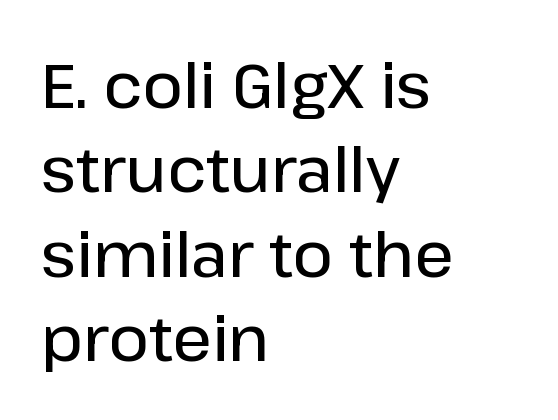
The image shows 62 px semibold sans-serif type, upright; set left-aligned, normal line spacing (1.36x), normal letter spacing, not underlined; low stroke contrast and a medium x-height.
